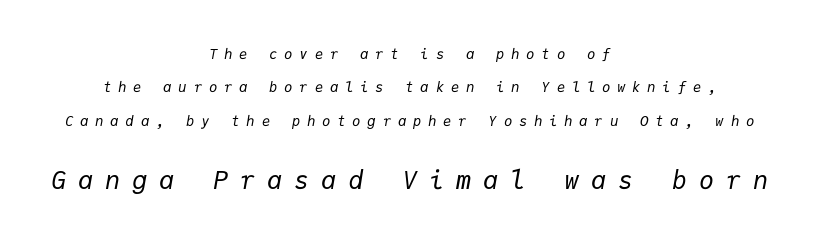
Q: Is the text bold? A: No.
Q: Is the text italic (slanted)? A: Yes, it leans right by about 9 degrees.
Q: Is the text underlined? A: No.
Q: How is the paragraph aligned? A: Centered.
Q: Is the spacing between letters normal or unusually wide? A: Unusually wide.
Q: Is the spacing between lines tight, normal or loose? A: Loose.
Q: Which block of text is set in a larger size, the first (top) or the second (bottom)? A: The second (bottom) one.
